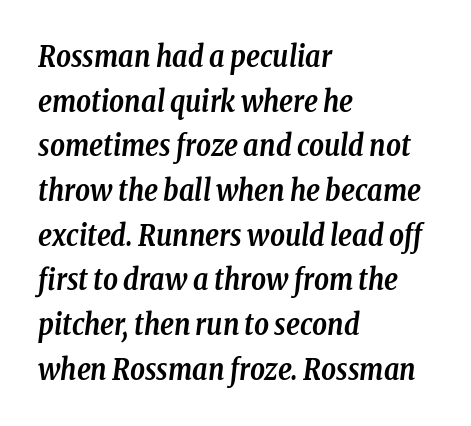
{"serif": "yes", "italic": "yes", "lean": "right", "slant_degrees": 8, "bold": "yes", "weight": "semibold", "width": "condensed", "stroke_contrast": "low", "x_height": "medium", "monospaced": "no", "underline": "no", "align": "left", "line_spacing": "normal", "line_spacing_ratio": 1.54, "letter_spacing": "normal", "letter_spacing_em": 0.0, "glyph_px": 29}
